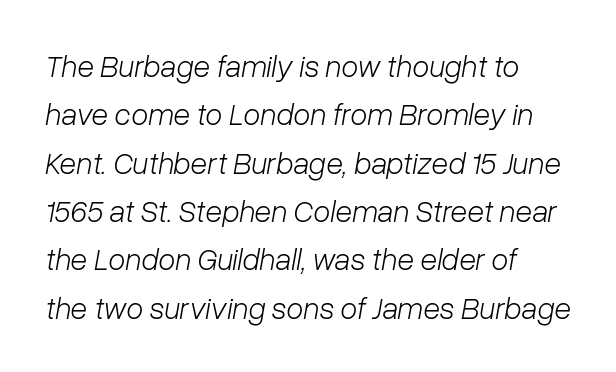
The image shows 31 px light type, italic (leaning right); set left-aligned, normal line spacing (1.56x), normal letter spacing, not underlined; low stroke contrast and a medium x-height.
